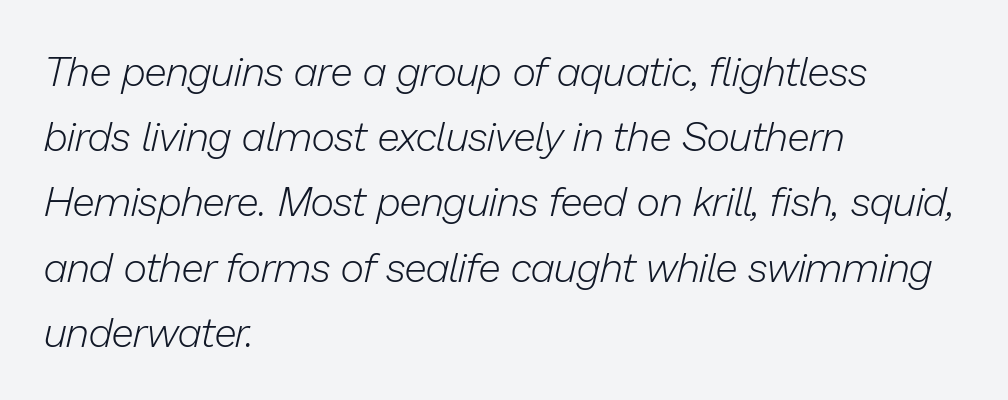
{"italic": "yes", "lean": "right", "slant_degrees": 13, "bold": "no", "weight": "light", "width": "normal", "stroke_contrast": "low", "x_height": "medium", "monospaced": "no", "underline": "no", "align": "left", "line_spacing": "normal", "line_spacing_ratio": 1.59, "letter_spacing": "normal", "letter_spacing_em": 0.0, "glyph_px": 41}
